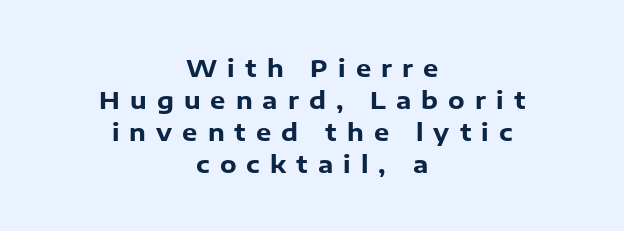
Q: Is the text bold? A: Yes.
Q: Is the text italic (slanted)? A: No, it is upright.
Q: Is the text underlined? A: No.
Q: How is the paragraph aligned? A: Centered.
Q: Is the spacing between letters normal or unusually wide? A: Unusually wide.
Q: Is the spacing between lines tight, normal or loose? A: Normal.
